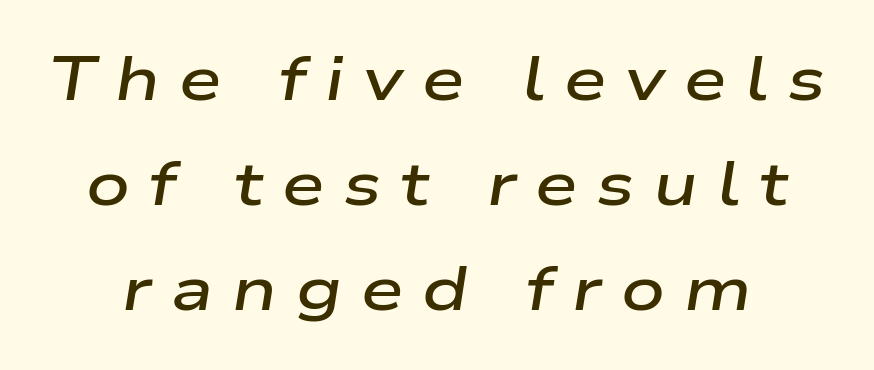
Looks like regular typesetting: each glyph gets only the width it needs. A fair bit of extra ink — the face is semibold, not bold. No word sits above an underline. Substantial extra tracking has been applied to these lines. Yep, that's italic — everything's leaning.
